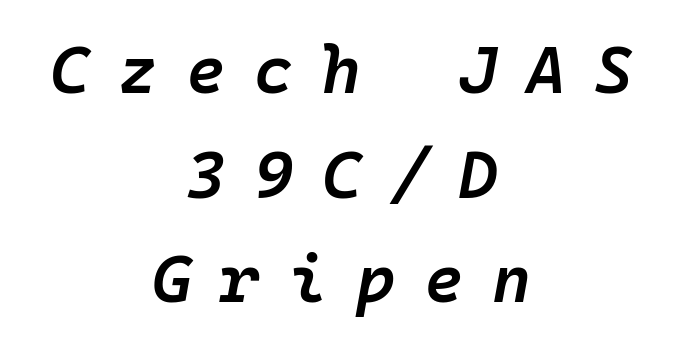
The image shows 67 px semibold type, italic (leaning right), monospaced; set centered, normal line spacing (1.56x), unusually wide letter spacing (+0.43 em), not underlined; low stroke contrast and a medium x-height.
